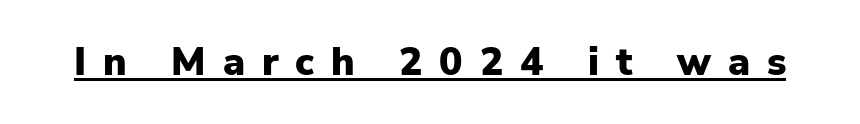
The image shows 39 px heavy sans-serif type, upright; set unusually wide letter spacing (+0.43 em), underlined; low stroke contrast and a medium x-height.
